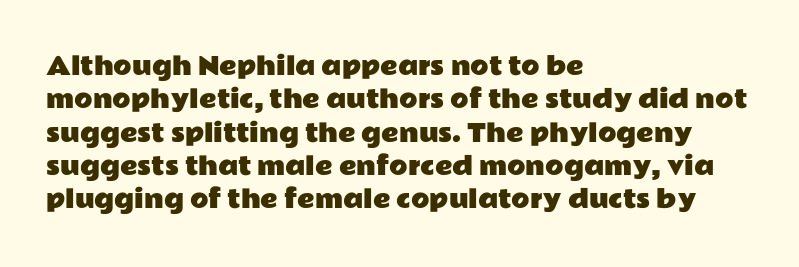
Q: Is the text italic (slanted)? A: No, it is upright.
Q: Is the text underlined? A: No.
Q: How is the paragraph aligned? A: Left-aligned.
Q: Is the spacing between letters normal or unusually wide? A: Normal.
Q: Is the spacing between lines tight, normal or loose? A: Normal.
